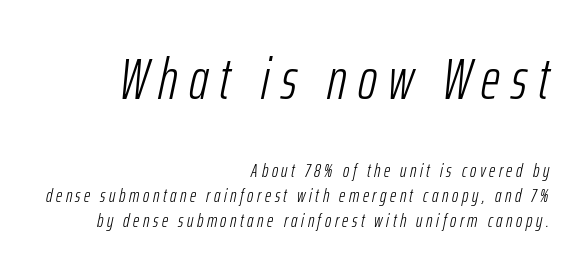
The image shows 58 px light, condensed type, italic (leaning right); set right-aligned, normal line spacing (1.31x), not underlined; the first (top) block is 3.05x larger; low stroke contrast and a medium x-height.
